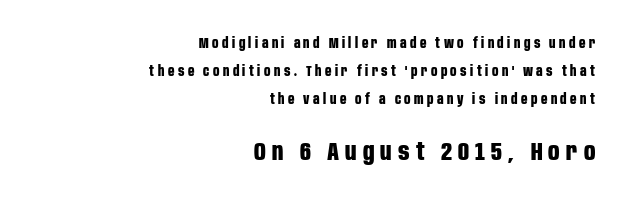
The image shows 25 px bold type, upright; set right-aligned, loose line spacing (1.99x), unusually wide letter spacing (+0.25 em), not underlined; the second (bottom) block is 1.79x larger.
